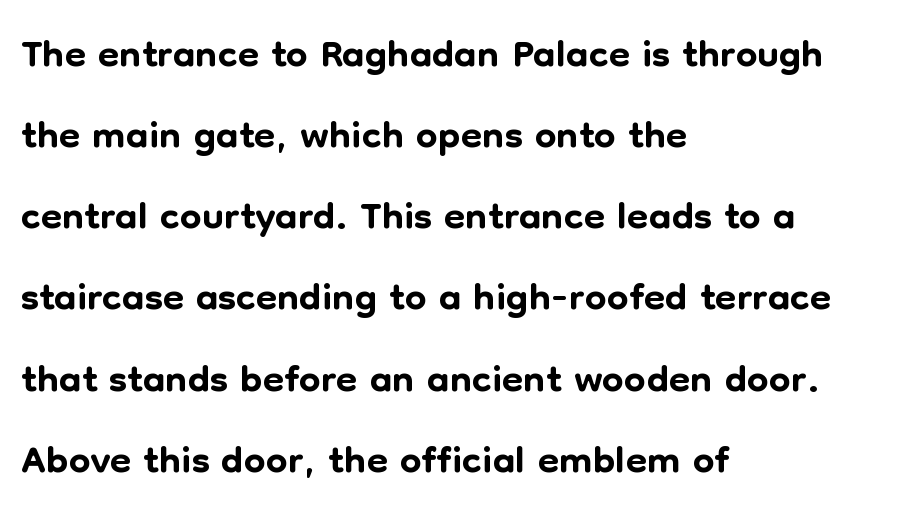
Standard letterfit; no display-style spreading of the glyphs. Nobody drew a line under any word here. The letters carry no serifs — their stems end cleanly without finishing strokes. Notice how descenders clear the ascenders below comfortably — that's standard leading. Posture: upright roman.
